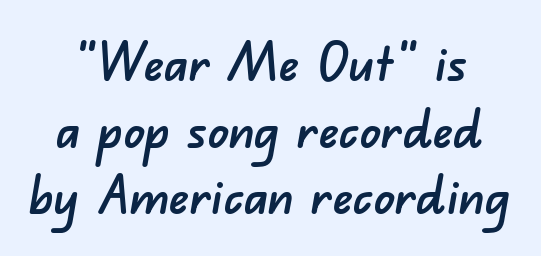
The letters advance in unequal steps, a hallmark of proportional type. The space beneath each line is pristine and unruled. Summary of vertical rhythm: regular, with standard interline spacing. This rendering leaves character spacing at its baseline value. Examine the stroke ends and you'll find no serifs.
